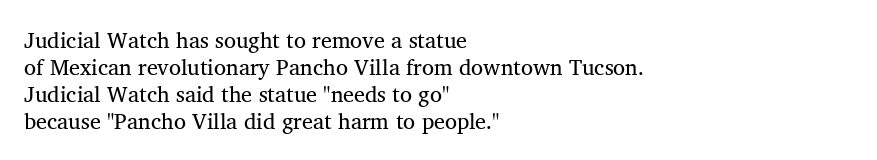
Q: Is the text bold? A: No.
Q: Is the text underlined? A: No.
Q: How is the paragraph aligned? A: Left-aligned.
Q: Is the spacing between letters normal or unusually wide? A: Normal.
